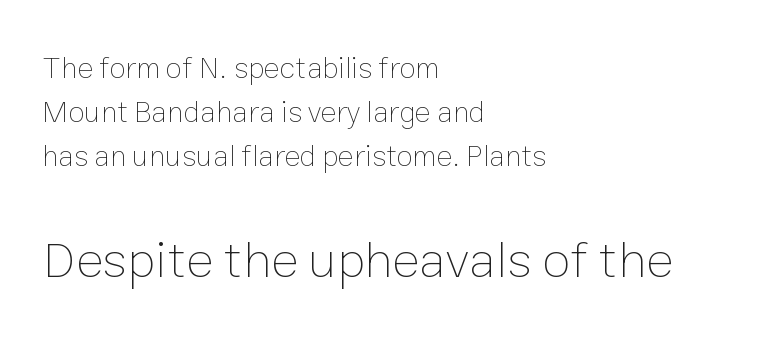
The image shows 52 px thin type, upright; set left-aligned, normal line spacing (1.47x), normal letter spacing, not underlined; the second (bottom) block is 1.73x larger; low stroke contrast and a medium x-height.
